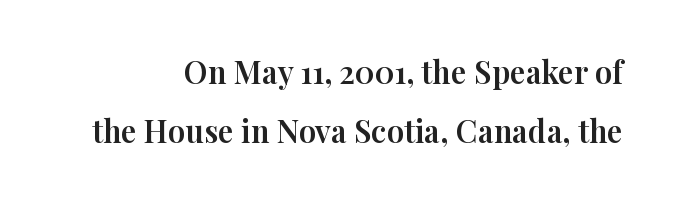
Tracking value appears to be zero — textbook default spacing. Any mark beneath the type? The region is blank. Note the varied advance widths — an 'i' is clearly narrower than an 'm'. I'd call this a serif setting — the letters wear small feet. The text block is weighted toward the right margin, trailing off unevenly leftward. Designer's note — italics off, roman on.
